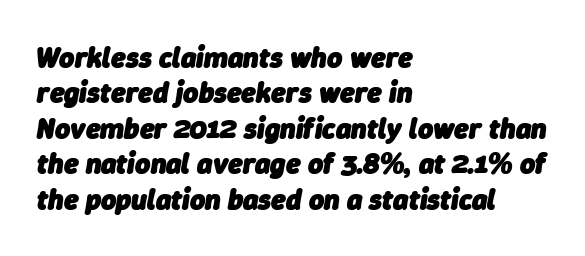
{"italic": "yes", "lean": "right", "slant_degrees": 9, "bold": "yes", "weight": "heavy", "width": "normal", "stroke_contrast": "low", "x_height": "medium", "monospaced": "no", "underline": "no", "align": "left", "line_spacing_ratio": 1.22, "letter_spacing": "normal", "letter_spacing_em": 0.0, "glyph_px": 29}
